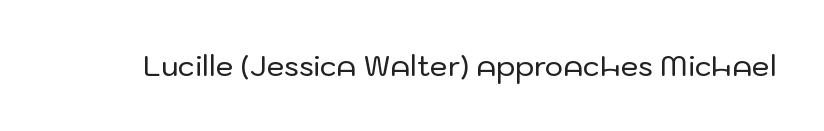
{"serif": "no", "italic": "no", "width": "normal", "stroke_contrast": "low", "x_height": "medium", "monospaced": "no", "underline": "no", "letter_spacing": "normal", "letter_spacing_em": 0.0, "glyph_px": 28}
